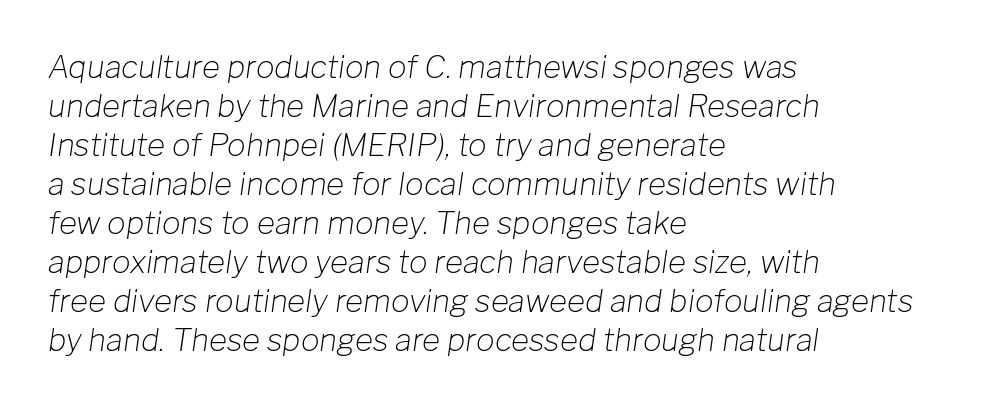
Q: Is the text bold? A: No.
Q: Is the text italic (slanted)? A: Yes, it leans right by about 8 degrees.
Q: Is the text underlined? A: No.
Q: How is the paragraph aligned? A: Left-aligned.
Q: Is the spacing between letters normal or unusually wide? A: Normal.
Q: Is the spacing between lines tight, normal or loose? A: Normal.
Q: Width (condensed, normal, or wide)? A: Normal.
Q: Stroke contrast? A: Low.
Q: x-height? A: Medium.
Q: Monospaced? A: No.
